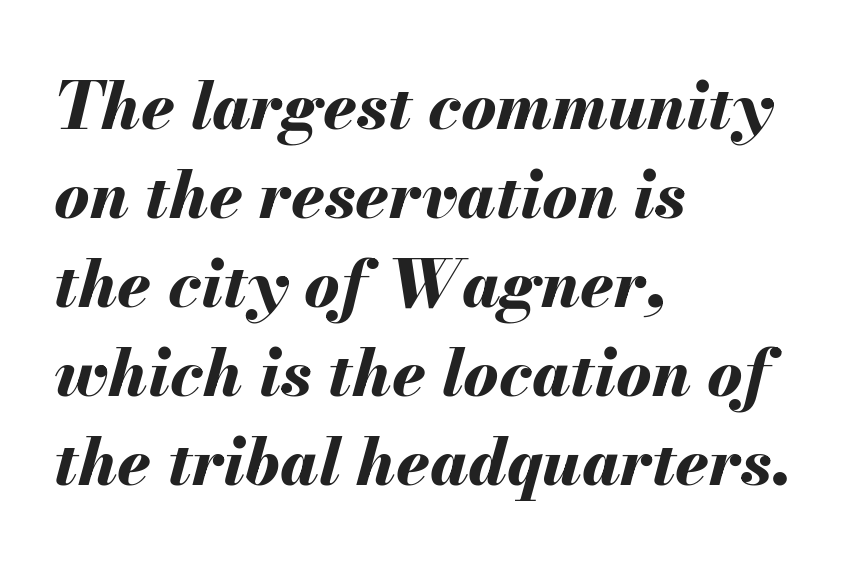
The image shows 66 px bold type, italic (leaning right); set left-aligned, normal line spacing (1.35x), normal letter spacing, not underlined; medium stroke contrast and a small x-height.
